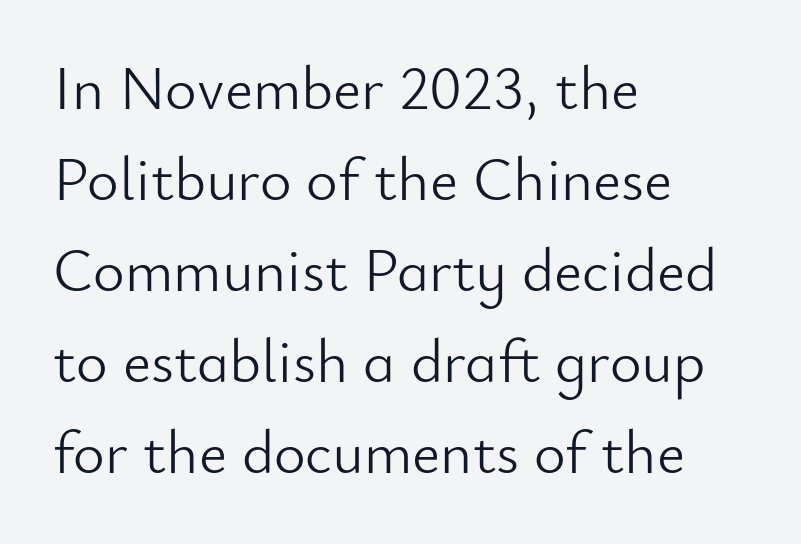
The image shows 61 px light sans-serif type, upright; set left-aligned, normal line spacing (1.49x), normal letter spacing, not underlined; low stroke contrast and a small x-height.
